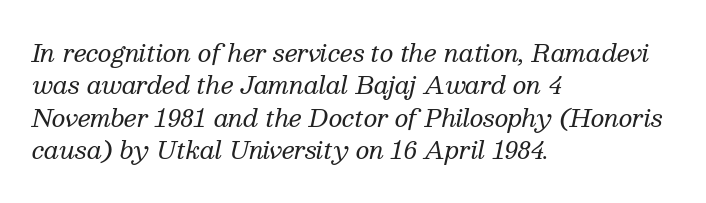
Weight: regular or lighter. The text block is weighted toward the left margin, trailing off unevenly rightward. This block has exactly the height ordinary leading produces. Quick note: underline off.
